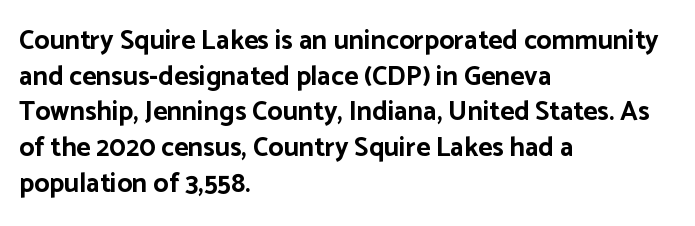
Q: Is the text bold? A: Yes.
Q: Is the text italic (slanted)? A: No, it is upright.
Q: Is the text underlined? A: No.
Q: How is the paragraph aligned? A: Left-aligned.
Q: Is the spacing between letters normal or unusually wide? A: Normal.
Q: Is the spacing between lines tight, normal or loose? A: Normal.
